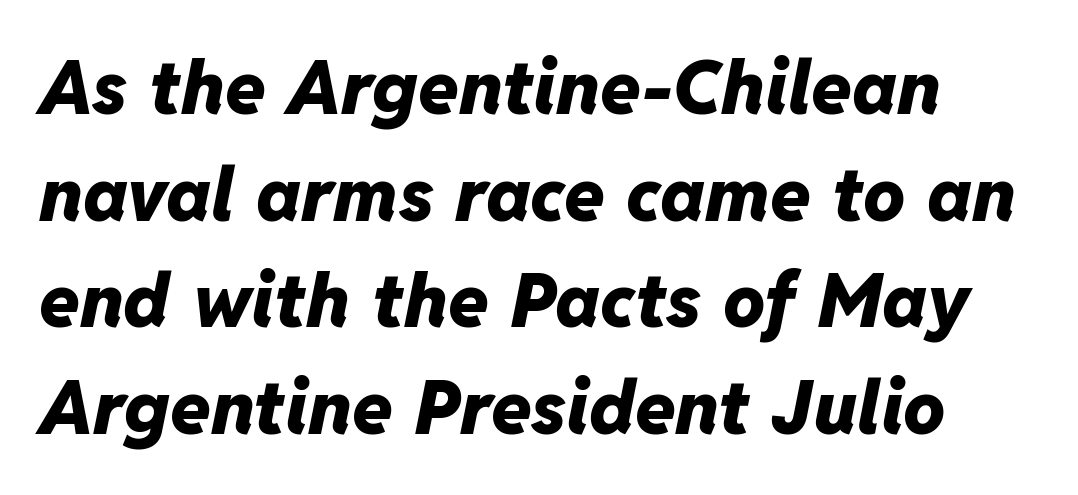
The image shows 74 px heavy type, italic (leaning right); set normal line spacing (1.44x), normal letter spacing, not underlined; low stroke contrast and a medium x-height.
